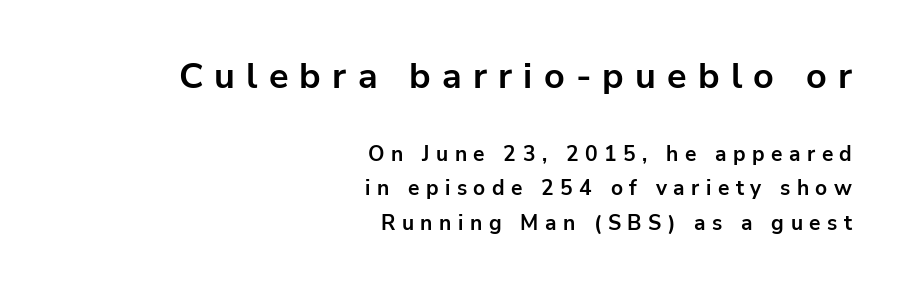
Larger block? The one above; the one below is distinctly smaller. The letters advance in unequal steps, a hallmark of proportional type. This sample keeps an unexceptional amount of space between lines. Leftover space on each line is placed entirely before the opening word.
